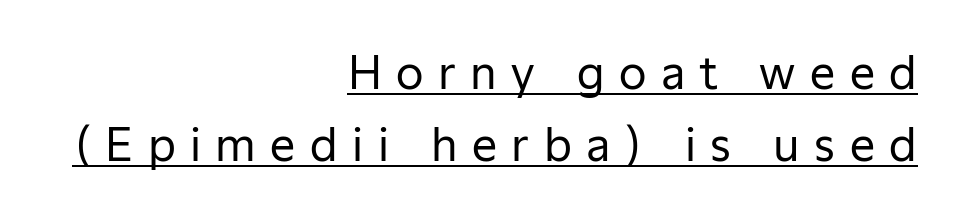
{"serif": "no", "italic": "no", "bold": "no", "weight": "regular", "width": "normal", "stroke_contrast": "low", "x_height": "medium", "monospaced": "no", "underline": "yes", "align": "right", "line_spacing": "normal", "line_spacing_ratio": 1.61, "letter_spacing": "wide", "letter_spacing_em": 0.32, "glyph_px": 45}
